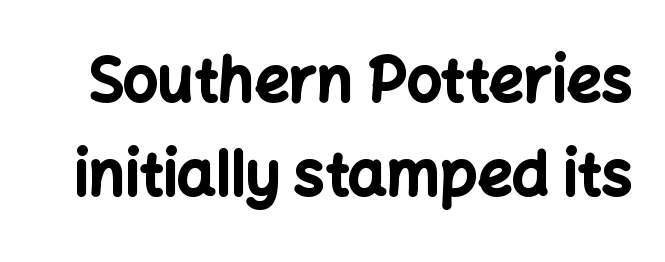
{"serif": "no", "italic": "no", "bold": "yes", "weight": "bold", "width": "normal", "stroke_contrast": "low", "x_height": "medium", "monospaced": "no", "underline": "no", "line_spacing": "normal", "line_spacing_ratio": 1.54, "letter_spacing": "normal", "letter_spacing_em": 0.0, "glyph_px": 61}
